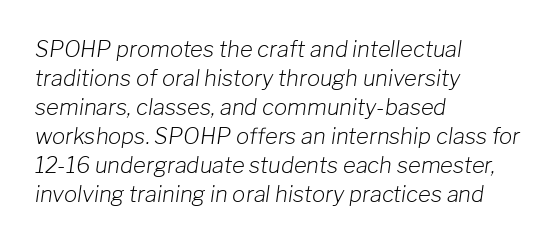
Q: Is the text bold? A: No.
Q: Is the text italic (slanted)? A: Yes, it leans right by about 8 degrees.
Q: Is the text underlined? A: No.
Q: How is the paragraph aligned? A: Left-aligned.
Q: Is the spacing between letters normal or unusually wide? A: Normal.
Q: Is the spacing between lines tight, normal or loose? A: Normal.
